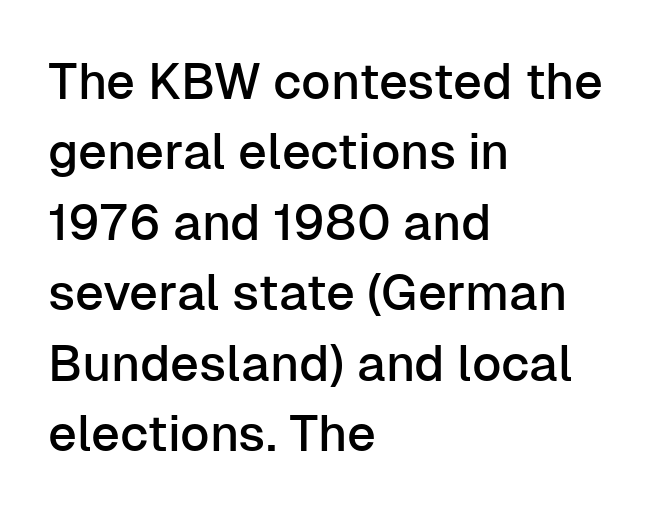
The image shows 50 px sans-serif type, upright; set left-aligned, normal line spacing (1.41x), normal letter spacing, not underlined; low stroke contrast and a medium x-height.
